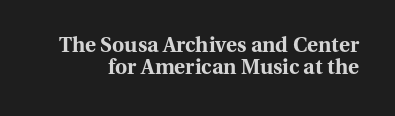
The characters look thick and weighty, a clear bold. This sample trades vertical openness for compactness between lines. Tracking value appears to be zero — textbook default spacing. Notice how the stems are strictly vertical — no italics here. A bare baseline throughout the passage.
